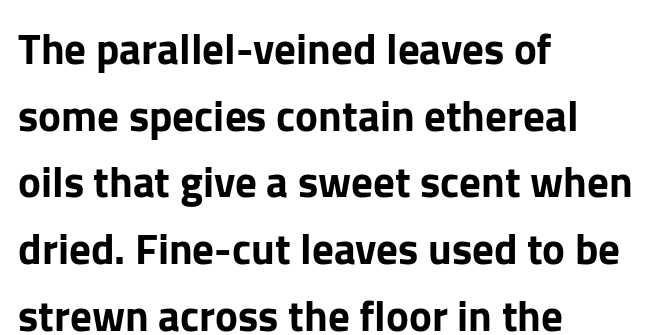
Character widths vary here, with narrow letters taking less room than wide ones. Clear beneath every line of the passage. Posture: straight, roman, zero tilt. Each line starts at the same left margin while the right side varies. Nothing unusual about the tracking: characters are spaced as the font intends.
